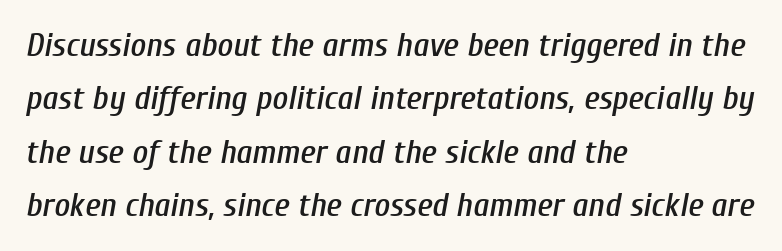
{"italic": "yes", "lean": "right", "slant_degrees": 10, "width": "condensed", "stroke_contrast": "low", "x_height": "medium", "monospaced": "no", "underline": "no", "align": "left", "line_spacing": "normal", "line_spacing_ratio": 1.57, "letter_spacing": "normal", "letter_spacing_em": 0.0, "glyph_px": 34}
